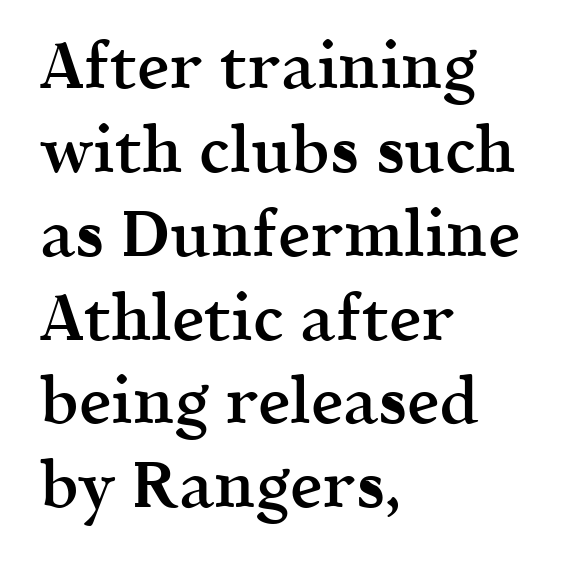
The image shows 65 px semibold serif type, upright; set left-aligned, normal line spacing (1.29x), normal letter spacing, not underlined; a medium x-height.
